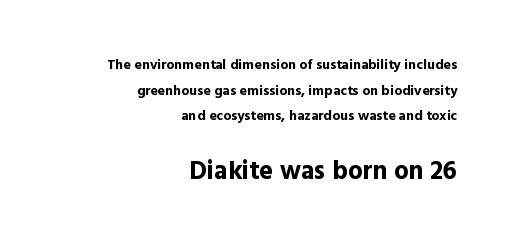
{"italic": "no", "bold": "yes", "underline": "no", "align": "right", "line_spacing_ratio": 1.83, "letter_spacing": "normal", "letter_spacing_em": 0.0, "larger_block": "second", "size_ratio": 1.86, "glyph_px": 26}
